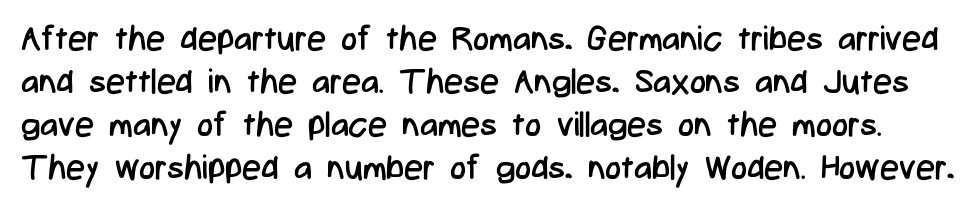
Observe the ordinary spacing: letters are neighbours, not strangers. Stems and bowls with no extra thickness — not bold. The block of text has a typical density, with ordinary space between rows. The face used here is a sans, in the tradition of grotesques and geometrics. Note the varied advance widths — an 'i' is clearly narrower than an 'm'.
